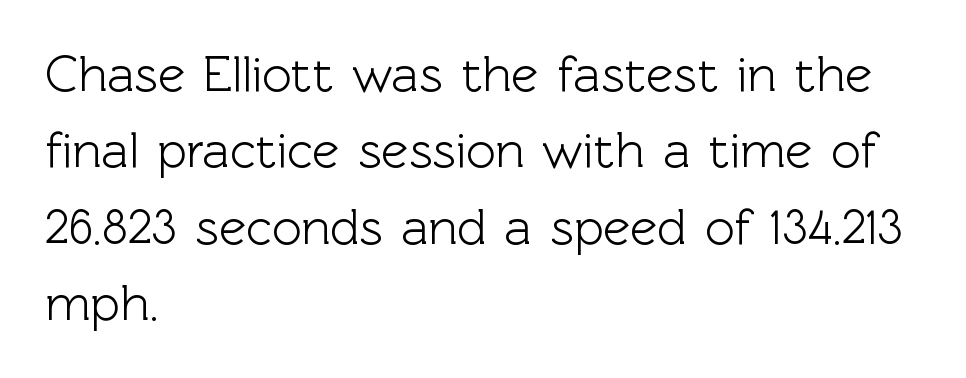
Rows of type keep a routine distance in the vertical direction. The face used here is proportionally spaced, like ordinary book or web type. Descender tails drop into unmarked territory. Tracking here is standard; glyphs follow each other at the usual distance. Type style note: lacks serifs.
